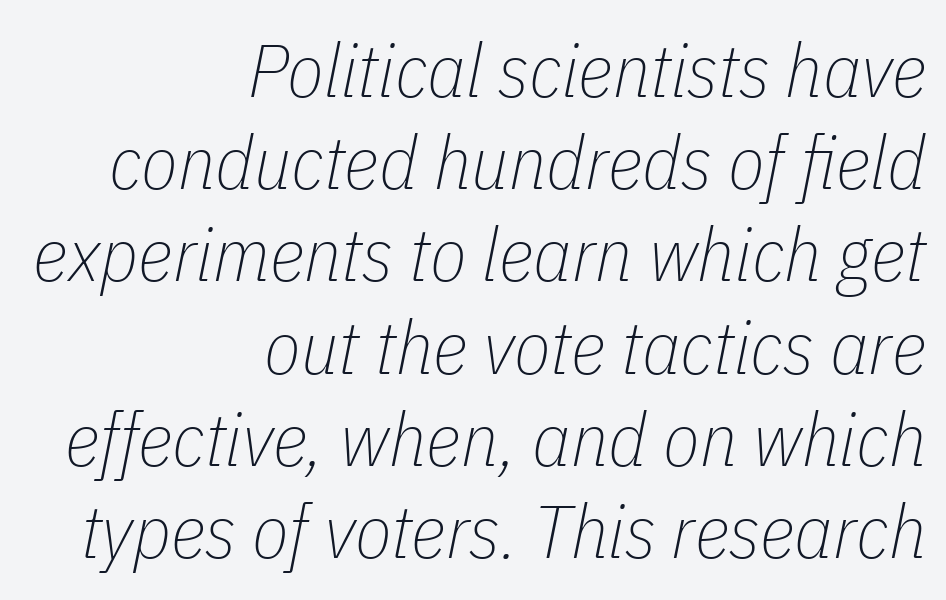
This reads as an unemphasized weight, regular at the heaviest. The passage is arranged like a letterhead date or caption credit — flush right. Glance below the letters and you will spot only blank space. Is the type slanted? Yes — the strokes lean at a clear angle.
